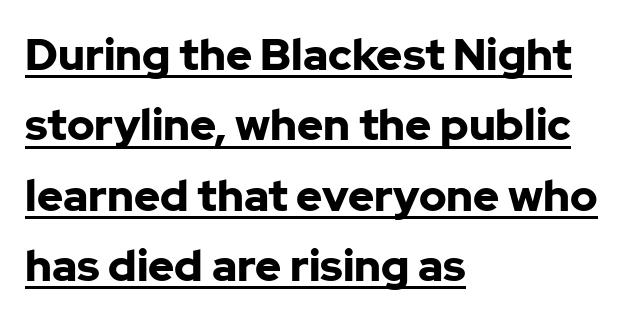
{"serif": "no", "italic": "no", "bold": "yes", "weight": "bold", "width": "normal", "stroke_contrast": "low", "x_height": "medium", "monospaced": "no", "underline": "yes", "align": "left", "line_spacing": "normal", "line_spacing_ratio": 1.6, "letter_spacing": "normal", "letter_spacing_em": 0.0, "glyph_px": 44}
